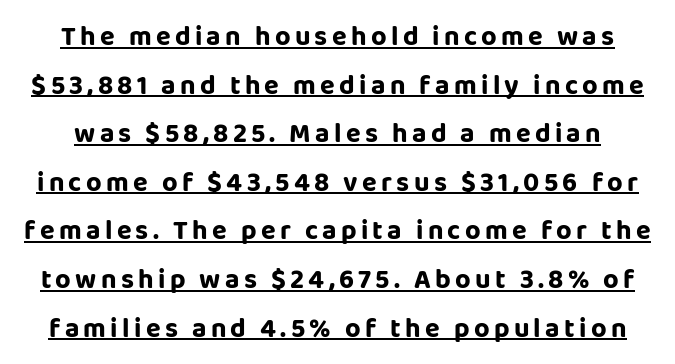
{"italic": "no", "bold": "yes", "underline": "yes", "line_spacing_ratio": 1.8, "glyph_px": 27}
